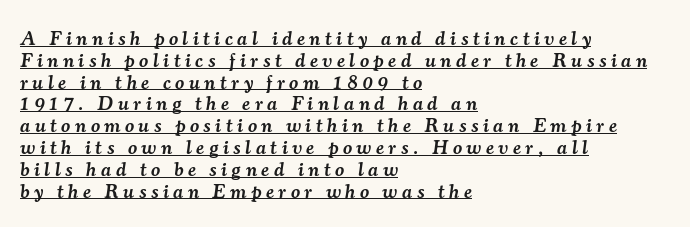
{"italic": "yes", "lean": "right", "slant_degrees": 7, "bold": "semi", "underline": "yes", "align": "left", "line_spacing": "tight", "line_spacing_ratio": 1.09, "letter_spacing": "wide", "letter_spacing_em": 0.23, "glyph_px": 20}
